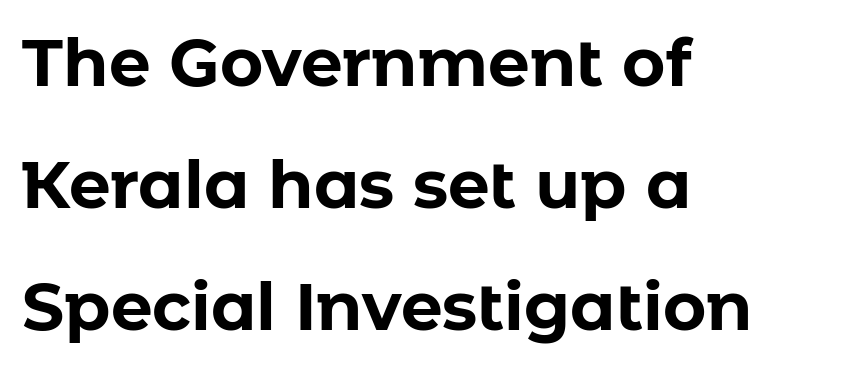
The rendering shows plain stroke endings on the letterforms — a sans-serif design. Teacher's note: observe the even left margin — that is flush-left alignment. The letters advance in unequal steps, a hallmark of proportional type. I'd describe the lettering as bold — thick and assertive. Beneath every word, the page is bare. Posture: straight, roman, zero tilt.
